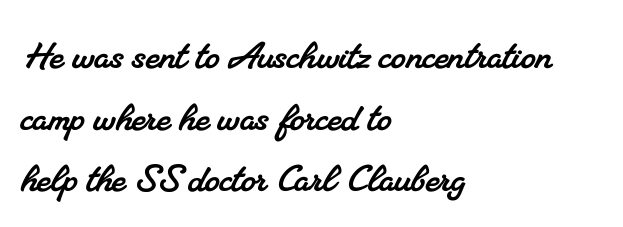
The line-height multiplier appears to be the usual default. These lines keep a tight, regular rhythm from letter to letter. Check under the words: just untouched page. Note the varied advance widths — an 'i' is clearly narrower than an 'm'. What kind of face is this? One with serifs. Layout note: lines flush left.
